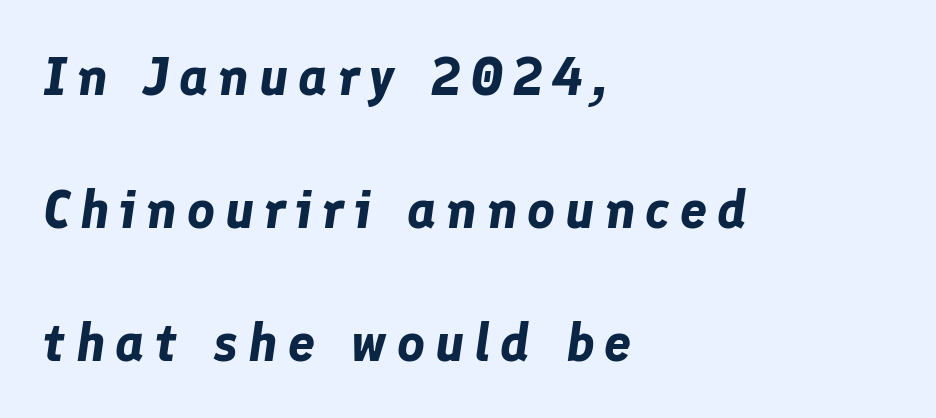
{"italic": "yes", "lean": "right", "slant_degrees": 8, "bold": "yes", "weight": "bold", "width": "normal", "stroke_contrast": "low", "x_height": "medium", "monospaced": "no", "underline": "no", "align": "left", "line_spacing": "loose", "line_spacing_ratio": 2.46, "glyph_px": 54}
